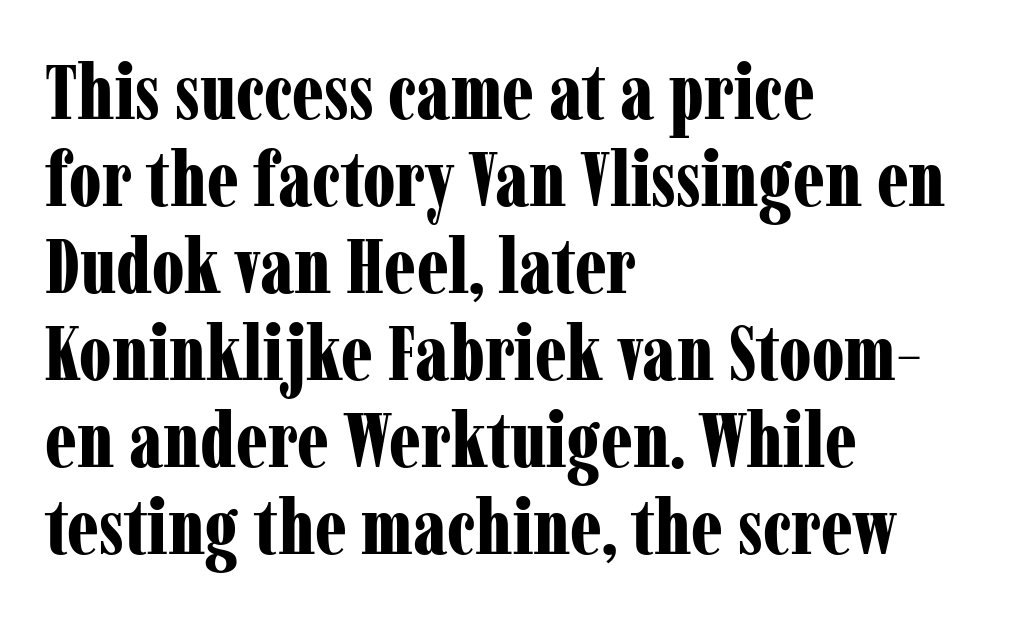
The image shows 77 px bold, condensed serif type, upright; set left-aligned, tight line spacing (1.13x), normal letter spacing, not underlined; low stroke contrast and a medium x-height.
